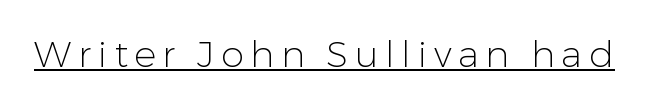
Q: Is the text bold? A: No.
Q: Is the text italic (slanted)? A: No, it is upright.
Q: Is the typeface a serif or a sans-serif typeface? A: Sans-serif.
Q: Is the text underlined? A: Yes.
Q: Width (condensed, normal, or wide)? A: Normal.
Q: Stroke contrast? A: Low.
Q: x-height? A: Medium.
Q: Monospaced? A: No.
